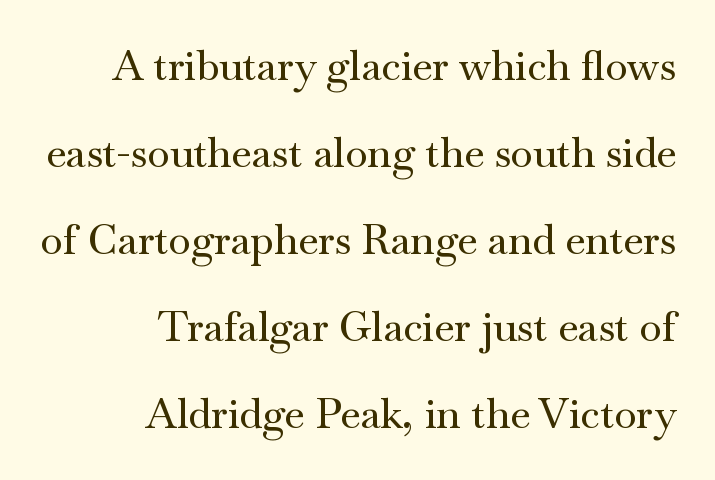
Q: Is the text italic (slanted)? A: No, it is upright.
Q: Is the typeface a serif or a sans-serif typeface? A: Serif.
Q: Is the text underlined? A: No.
Q: How is the paragraph aligned? A: Right-aligned.
Q: Is the spacing between letters normal or unusually wide? A: Normal.
Q: Is the spacing between lines tight, normal or loose? A: Loose.
Q: Width (condensed, normal, or wide)? A: Wide.
Q: Stroke contrast? A: Medium.
Q: x-height? A: Small.
Q: Monospaced? A: No.
